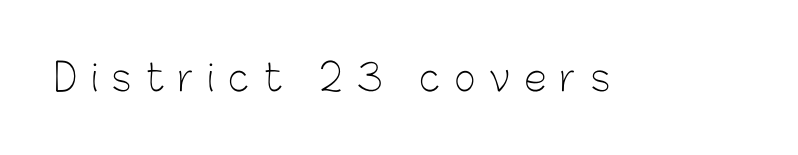
Do the characters align in a grid? No, the font is proportional. Is this a sans? Yes — the strokes have no serifs. Underline: absent. The cut favours lightness, reaching ordinary text weight at its darkest. Italic? Not at all — the glyphs are vertical.
